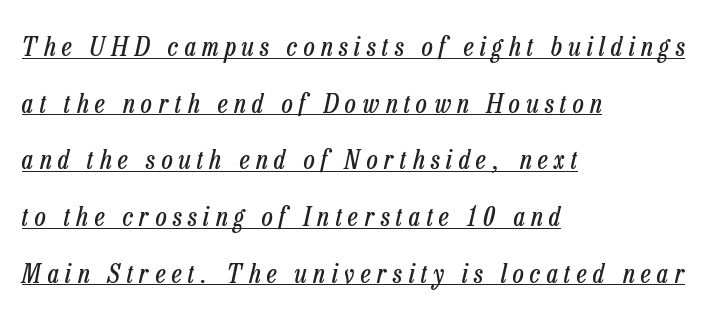
{"italic": "yes", "lean": "right", "slant_degrees": 13, "bold": "no", "underline": "yes", "align": "left", "line_spacing": "loose", "line_spacing_ratio": 2.1, "letter_spacing": "wide", "letter_spacing_em": 0.24, "glyph_px": 27}
